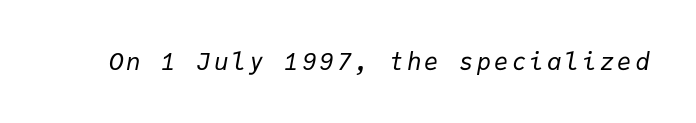
The face looks like a standard text weight, possibly lighter. Beneath every word, the page is bare. A typesetter would mark this as italic.
